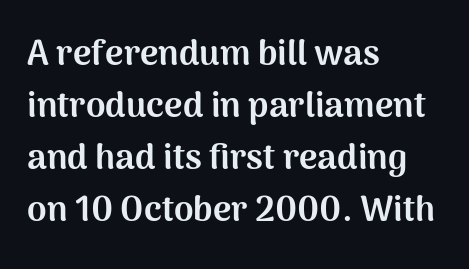
Q: Is the text bold? A: Yes.
Q: Is the text italic (slanted)? A: No, it is upright.
Q: Is the typeface a serif or a sans-serif typeface? A: Sans-serif.
Q: Is the text underlined? A: No.
Q: How is the paragraph aligned? A: Left-aligned.
Q: Is the spacing between letters normal or unusually wide? A: Normal.
Q: Is the spacing between lines tight, normal or loose? A: Normal.
Q: Width (condensed, normal, or wide)? A: Normal.
Q: Stroke contrast? A: Medium.
Q: x-height? A: Medium.
Q: Monospaced? A: No.
